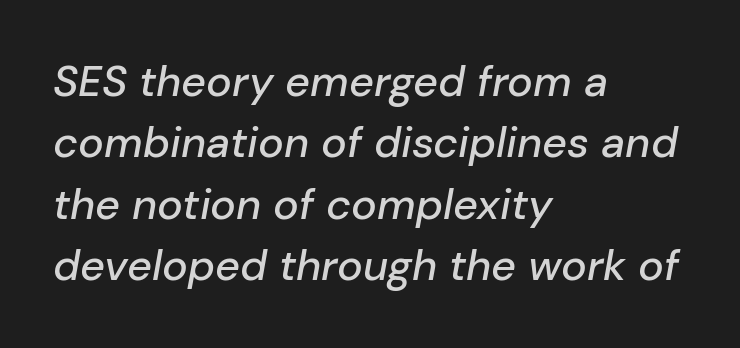
The image shows 43 px text type, italic (leaning right); set left-aligned, normal line spacing (1.43x), normal letter spacing, not underlined; low stroke contrast and a medium x-height.
